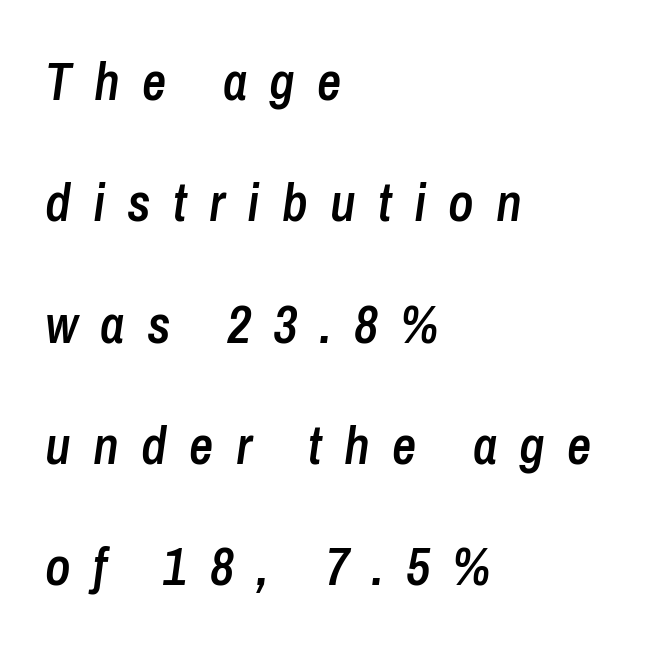
Q: Is the text bold? A: Semi-bold.
Q: Is the text italic (slanted)? A: Yes, it leans right by about 8 degrees.
Q: Is the text underlined? A: No.
Q: How is the paragraph aligned? A: Left-aligned.
Q: Is the spacing between letters normal or unusually wide? A: Unusually wide.
Q: Is the spacing between lines tight, normal or loose? A: Loose.
Q: Width (condensed, normal, or wide)? A: Condensed.
Q: Stroke contrast? A: Low.
Q: x-height? A: Medium.
Q: Monospaced? A: No.
